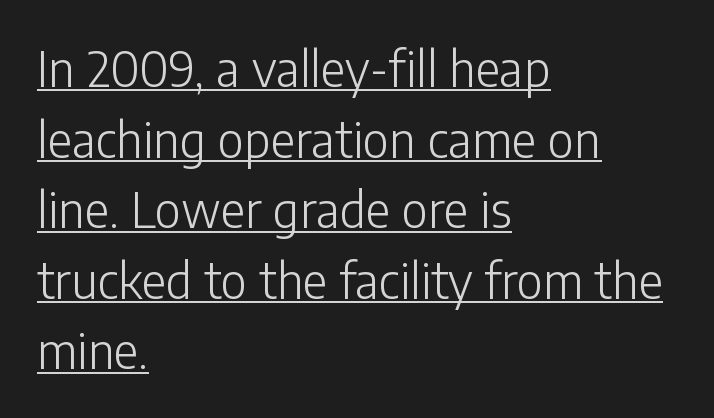
Underlined type. If you drew a ruler down the left edge, every line would touch it. A quiet, ordinary-to-light weight characterises the typeface. Horizontal bands of white between lines are of average thickness. Nothing sits at the stroke ends, so this counts as sans-serif. Spacing verdict: proportional, widths tailored to each character.
